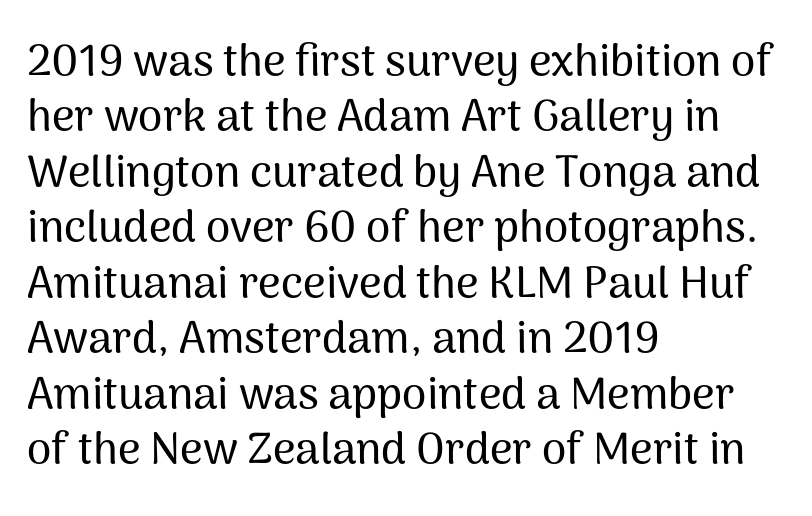
Q: Is the text italic (slanted)? A: No, it is upright.
Q: Is the typeface a serif or a sans-serif typeface? A: Sans-serif.
Q: Is the text underlined? A: No.
Q: How is the paragraph aligned? A: Left-aligned.
Q: Is the spacing between letters normal or unusually wide? A: Normal.
Q: Is the spacing between lines tight, normal or loose? A: Normal.
Q: Width (condensed, normal, or wide)? A: Normal.
Q: Stroke contrast? A: Medium.
Q: x-height? A: Medium.
Q: Monospaced? A: No.
